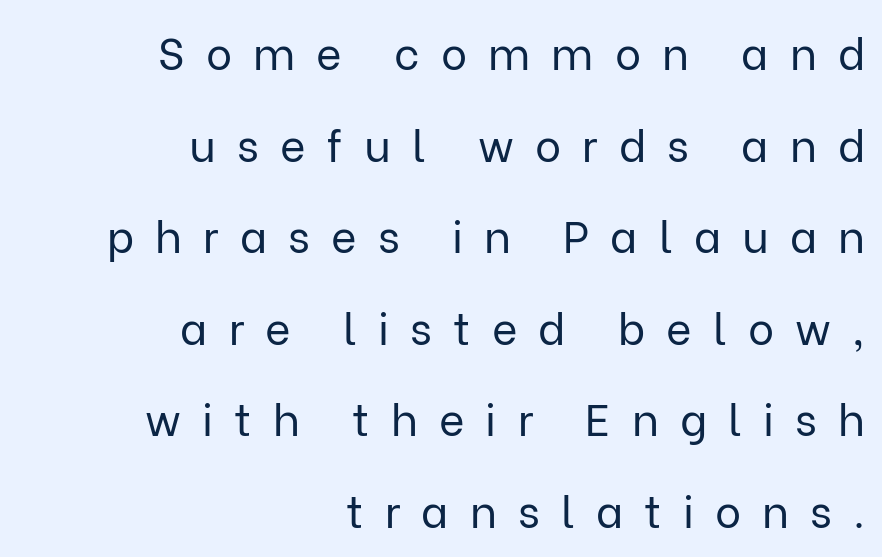
{"serif": "no", "italic": "no", "bold": "no", "weight": "regular", "width": "normal", "stroke_contrast": "low", "x_height": "medium", "monospaced": "no", "underline": "no", "align": "right", "line_spacing": "loose", "line_spacing_ratio": 2.08, "letter_spacing": "wide", "letter_spacing_em": 0.48, "glyph_px": 44}
